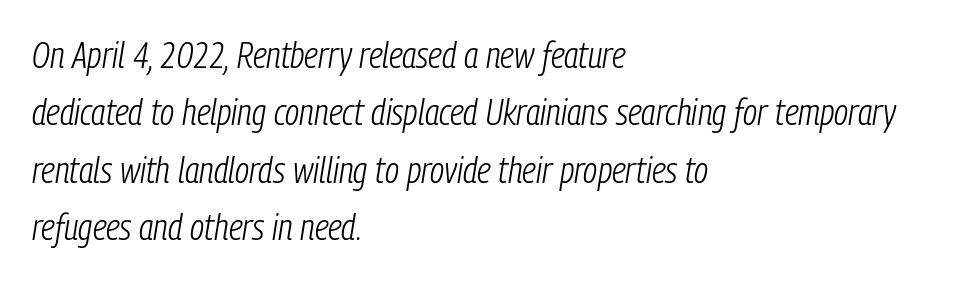
{"italic": "yes", "lean": "right", "slant_degrees": 9, "bold": "no", "weight": "light", "width": "condensed", "stroke_contrast": "low", "x_height": "medium", "monospaced": "no", "underline": "no", "align": "left", "line_spacing": "normal", "line_spacing_ratio": 1.55, "letter_spacing": "normal", "letter_spacing_em": 0.0, "glyph_px": 37}
